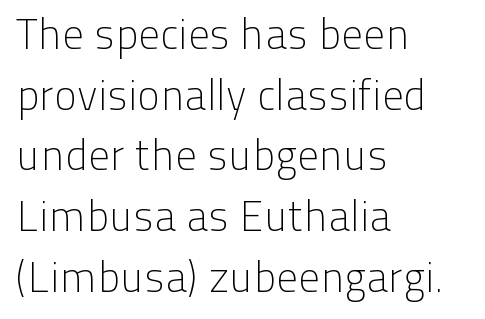
The image shows 43 px light sans-serif type, upright; set left-aligned, normal line spacing (1.41x), normal letter spacing, not underlined; low stroke contrast and a medium x-height.
